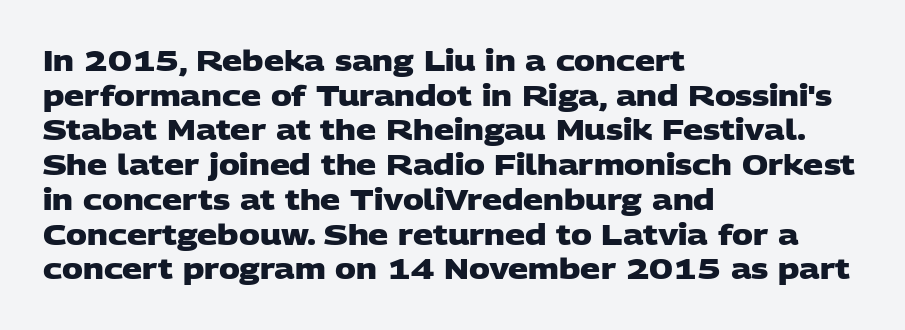
You can tell from the bare stems that sans-serif type was used. Character widths vary here, with narrow letters taking less room than wide ones. The line texture is even and compact thanks to regular tracking. The face used here has the dense, thick strokes of a bold.
